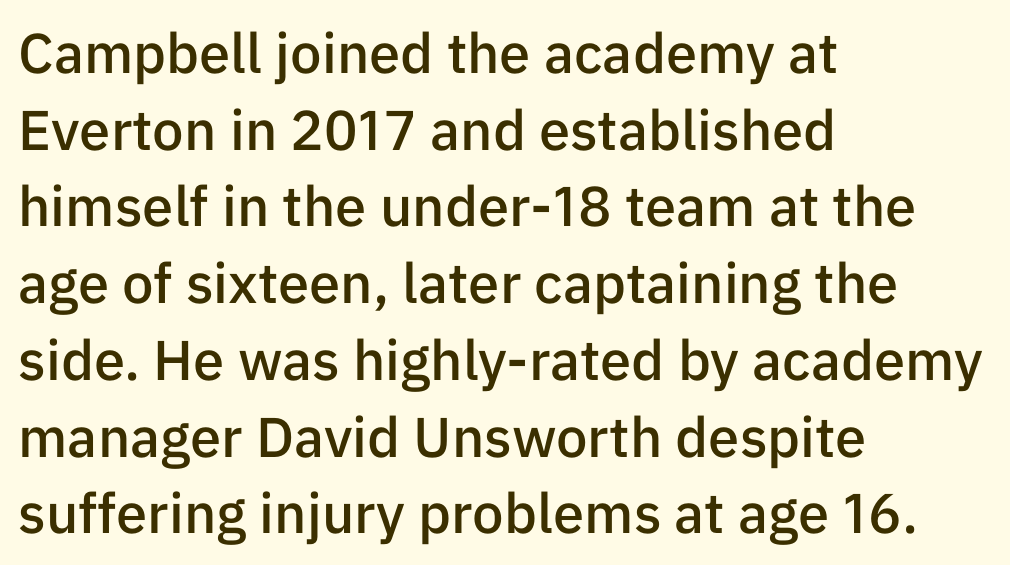
Classification — sans serif. The rendering uses a moderate line-height, typical for paragraphs. The characters look somewhat weighty, a semibold short of true bold. Compared with a centered layout, this one pins lines to the left instead. Rendered with straight, roman letterforms.
